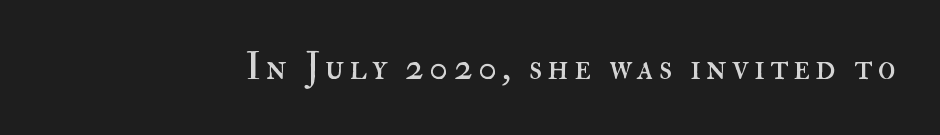
Q: Is the text bold? A: No.
Q: Is the text italic (slanted)? A: No, it is upright.
Q: Is the text underlined? A: No.
Q: Width (condensed, normal, or wide)? A: Normal.
Q: Stroke contrast? A: High.
Q: x-height? A: Small.
Q: Monospaced? A: No.
